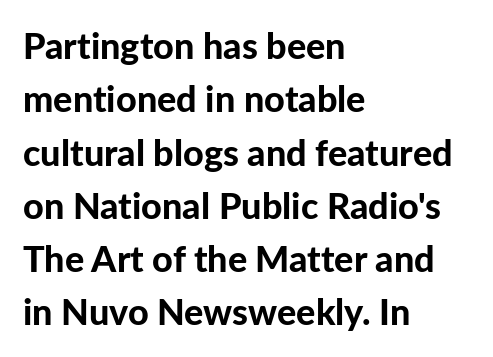
{"serif": "no", "italic": "no", "bold": "yes", "weight": "bold", "width": "normal", "stroke_contrast": "low", "x_height": "medium", "monospaced": "no", "underline": "no", "align": "left", "line_spacing": "normal", "line_spacing_ratio": 1.48, "letter_spacing": "normal", "letter_spacing_em": 0.0, "glyph_px": 36}
